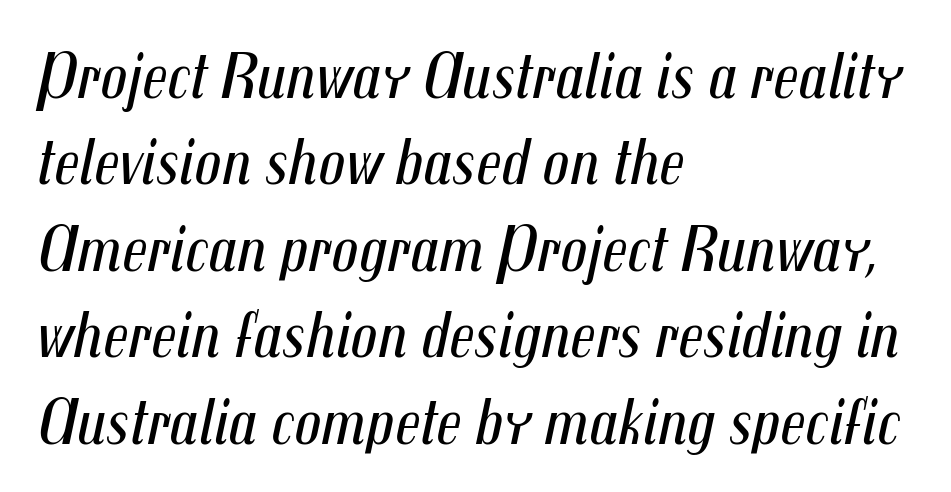
Q: Is the text bold? A: No.
Q: Is the text italic (slanted)? A: Yes, it leans right by about 12 degrees.
Q: Is the text underlined? A: No.
Q: How is the paragraph aligned? A: Left-aligned.
Q: Is the spacing between letters normal or unusually wide? A: Normal.
Q: Is the spacing between lines tight, normal or loose? A: Normal.
Q: Width (condensed, normal, or wide)? A: Condensed.
Q: Stroke contrast? A: Medium.
Q: x-height? A: Medium.
Q: Monospaced? A: No.
